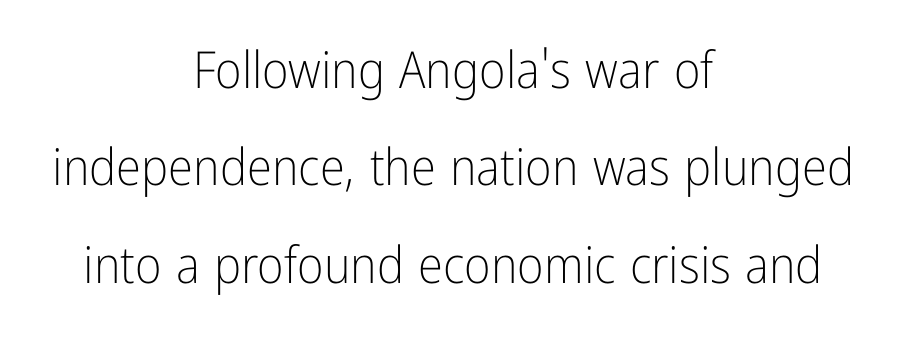
{"serif": "no", "italic": "no", "bold": "no", "weight": "light", "width": "condensed", "stroke_contrast": "low", "x_height": "medium", "monospaced": "no", "underline": "no", "align": "center", "line_spacing": "loose", "line_spacing_ratio": 1.91, "letter_spacing": "normal", "letter_spacing_em": 0.0, "glyph_px": 51}
